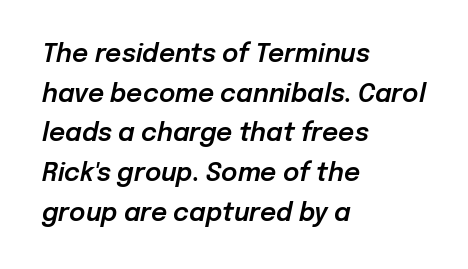
The image shows 25 px text type, italic (leaning right); set left-aligned, normal line spacing (1.59x), normal letter spacing, not underlined.
